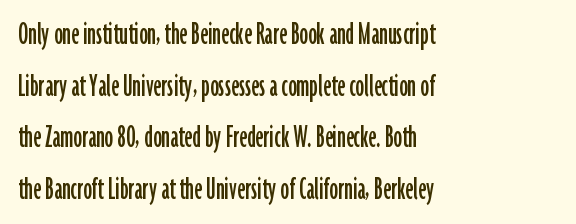
One glance says typical: line gaps are just what's usual. Do the characters align in a grid? No, the font is proportional. The font's upright variant was chosen for this text. You can tell from the bare stems that sans-serif type was used.
